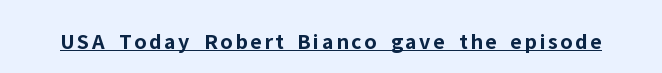
These characters rest on top of a visible drawn line. Caption: bold face, heavy strokes. No italicization has been applied; the sample stays upright.
